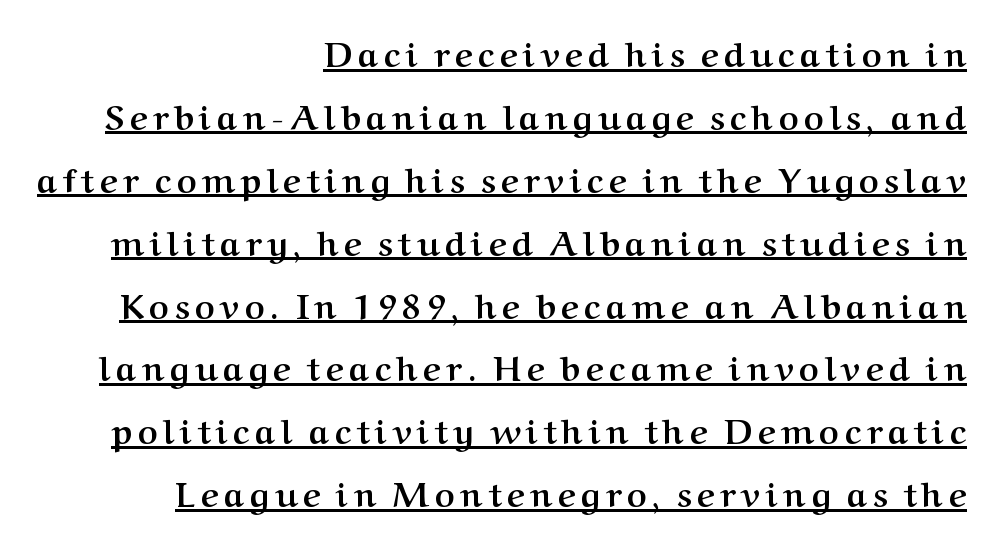
Q: Is the text bold? A: Yes.
Q: Is the text italic (slanted)? A: No, it is upright.
Q: Is the typeface a serif or a sans-serif typeface? A: Serif.
Q: Is the text underlined? A: Yes.
Q: How is the paragraph aligned? A: Right-aligned.
Q: Width (condensed, normal, or wide)? A: Normal.
Q: Stroke contrast? A: Medium.
Q: x-height? A: Medium.
Q: Monospaced? A: No.
